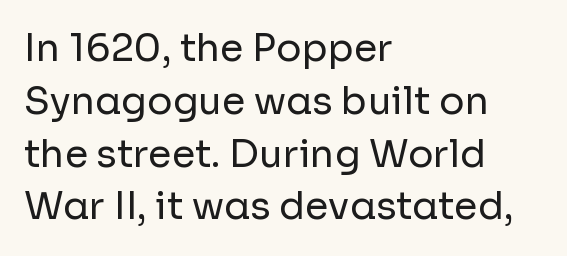
{"serif": "no", "italic": "no", "bold": "no", "weight": "regular", "width": "normal", "stroke_contrast": "low", "x_height": "medium", "monospaced": "no", "underline": "no", "align": "left", "line_spacing": "normal", "line_spacing_ratio": 1.39, "letter_spacing": "normal", "letter_spacing_em": 0.0, "glyph_px": 38}
